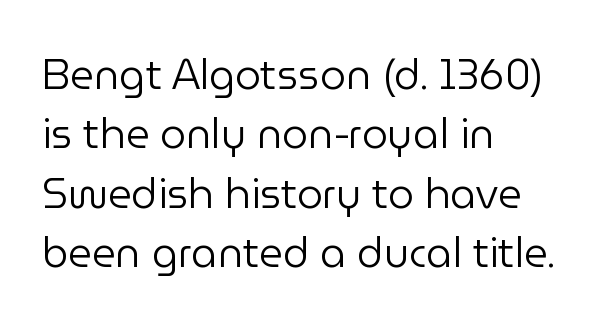
Q: Is the text bold? A: No.
Q: Is the text italic (slanted)? A: No, it is upright.
Q: Is the typeface a serif or a sans-serif typeface? A: Sans-serif.
Q: Is the text underlined? A: No.
Q: How is the paragraph aligned? A: Left-aligned.
Q: Is the spacing between letters normal or unusually wide? A: Normal.
Q: Is the spacing between lines tight, normal or loose? A: Normal.
Q: Width (condensed, normal, or wide)? A: Normal.
Q: Stroke contrast? A: Low.
Q: x-height? A: Medium.
Q: Monospaced? A: No.
